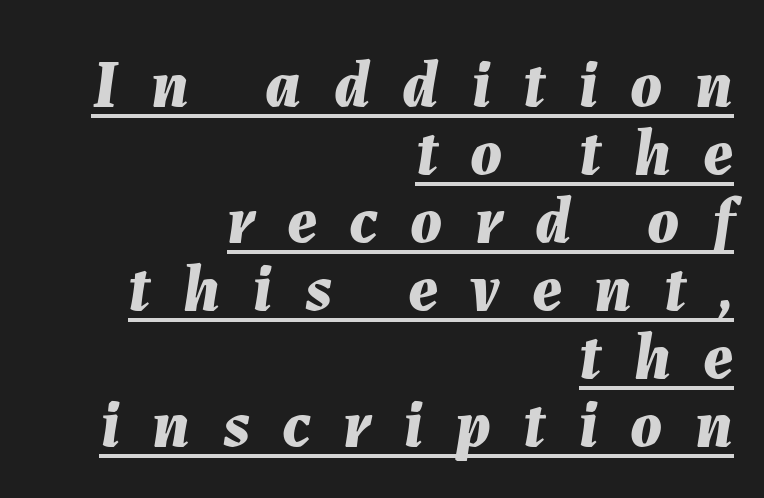
The image shows 66 px bold type, italic (leaning right); set right-aligned, tight line spacing (1.03x), unusually wide letter spacing (+0.49 em), underlined; medium stroke contrast and a medium x-height.
